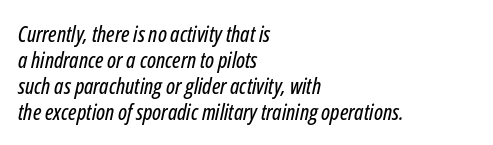
The baseline area is clear. In terms of letterspacing, this is plain default setting. The face used here has a pronounced slope to its letters. Each line starts at the same left margin while the right side varies.
